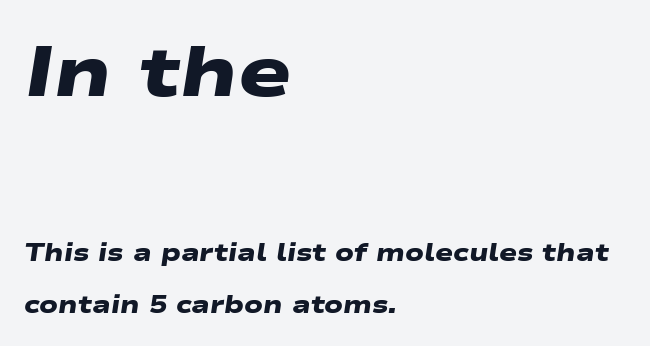
Caption: standard tracking, unaltered. Notice the wide empty band between every row — that's loose leading. The characters look thick and weighty, a clear bold. To sum up the face: it is a sans, with no serifs. Plain, unruled lines of type. These two chunks differ in scale, with the top chunk taking the larger measure.
